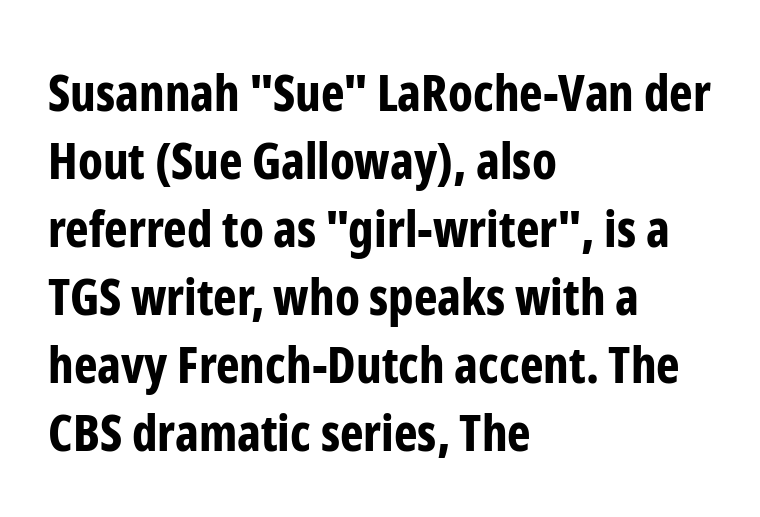
These words are printed bold, with thick strokes throughout. Glance below the letters and you will spot only blank space. Think of a printed novel: that variable character pitch is what you see here. The passage shown is typeset with a sans-serif family.
